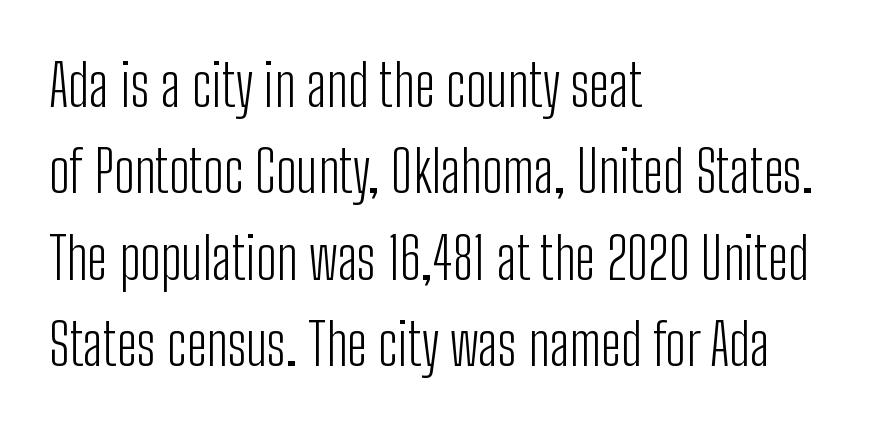
{"serif": "no", "italic": "no", "bold": "no", "weight": "light", "width": "condensed", "stroke_contrast": "low", "x_height": "medium", "monospaced": "no", "underline": "no", "align": "left", "line_spacing": "normal", "line_spacing_ratio": 1.49, "letter_spacing": "normal", "letter_spacing_em": 0.0, "glyph_px": 58}
